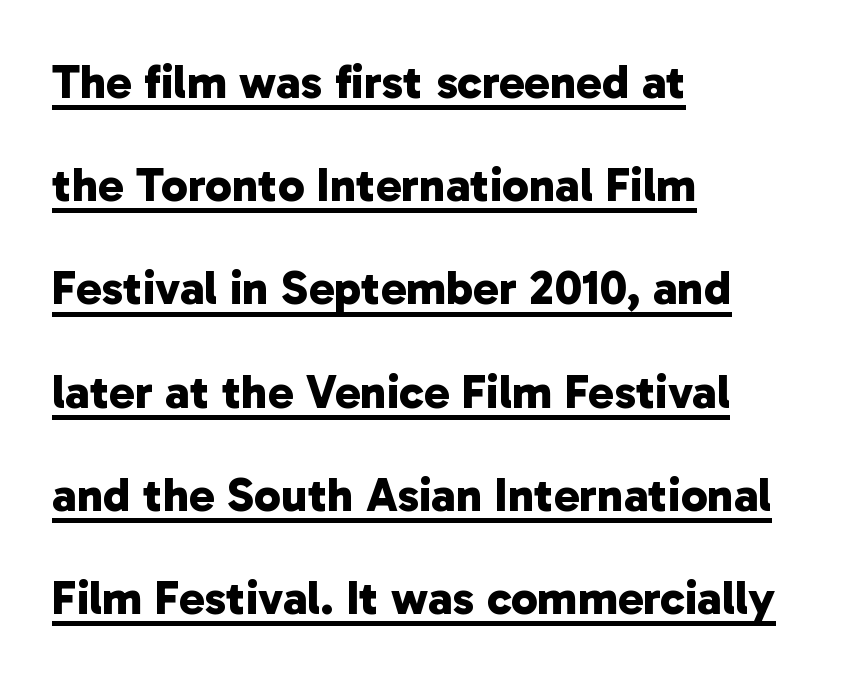
Q: Is the text bold? A: Yes.
Q: Is the typeface a serif or a sans-serif typeface? A: Sans-serif.
Q: Is the text underlined? A: Yes.
Q: How is the paragraph aligned? A: Left-aligned.
Q: Is the spacing between letters normal or unusually wide? A: Normal.
Q: Is the spacing between lines tight, normal or loose? A: Loose.
Q: Width (condensed, normal, or wide)? A: Normal.
Q: Stroke contrast? A: Low.
Q: x-height? A: Medium.
Q: Monospaced? A: No.
